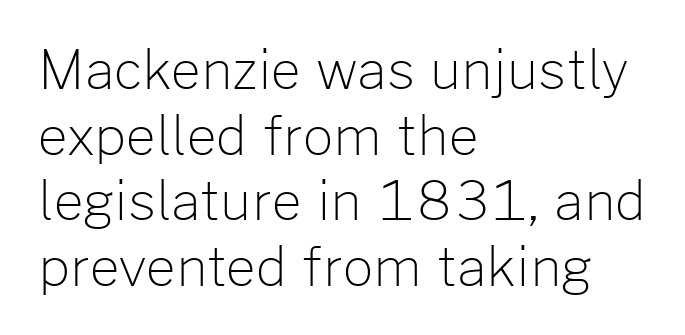
The image shows 53 px light sans-serif type, upright; set left-aligned, line spacing 1.24x, normal letter spacing, not underlined; low stroke contrast and a medium x-height.
